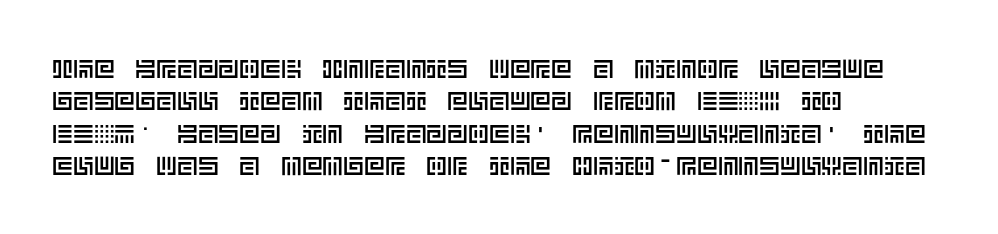
{"italic": "no", "underline": "no", "align": "left", "line_spacing": "normal", "line_spacing_ratio": 1.25, "letter_spacing": "normal", "letter_spacing_em": 0.0, "glyph_px": 26}
